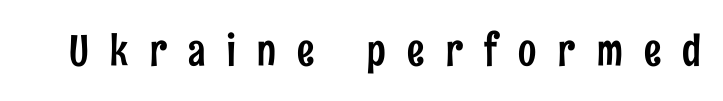
Q: Is the text italic (slanted)? A: No, it is upright.
Q: Is the typeface a serif or a sans-serif typeface? A: Sans-serif.
Q: Is the text underlined? A: No.
Q: Is the spacing between letters normal or unusually wide? A: Unusually wide.
Q: Width (condensed, normal, or wide)? A: Condensed.
Q: Stroke contrast? A: Low.
Q: x-height? A: Medium.
Q: Monospaced? A: No.
